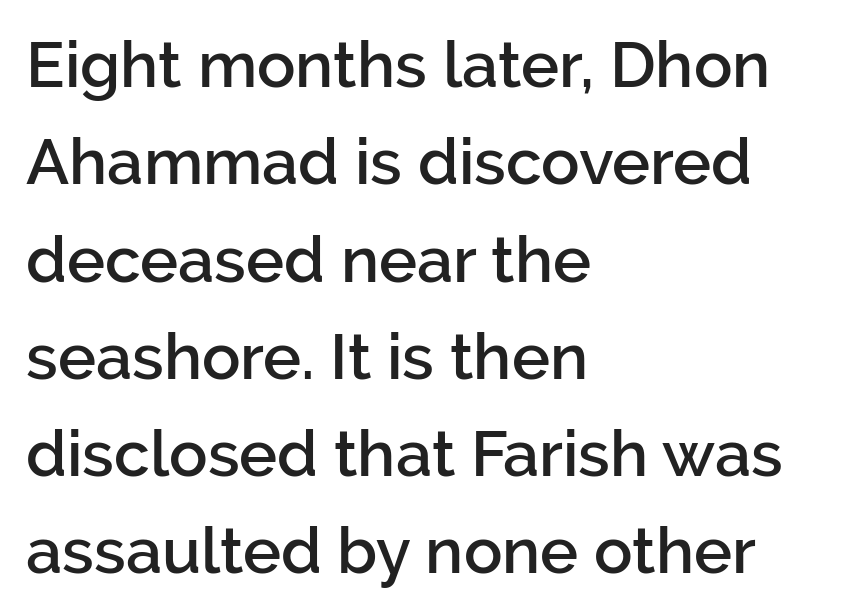
{"serif": "no", "italic": "no", "bold": "semi", "weight": "semibold", "width": "normal", "stroke_contrast": "low", "x_height": "medium", "monospaced": "no", "underline": "no", "align": "left", "line_spacing": "normal", "line_spacing_ratio": 1.52, "letter_spacing": "normal", "letter_spacing_em": 0.0, "glyph_px": 64}
